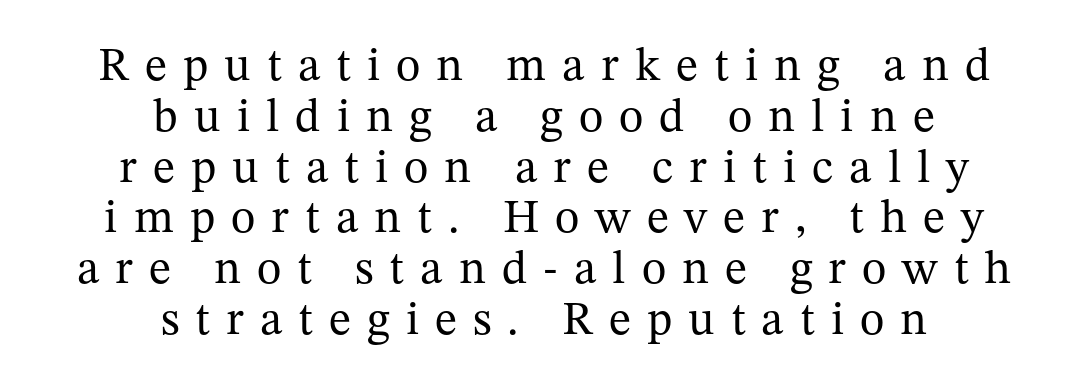
The image shows 47 px regular-weight serif type, upright; set centered, tight line spacing (1.08x), unusually wide letter spacing (+0.34 em), not underlined; medium stroke contrast and a medium x-height.
